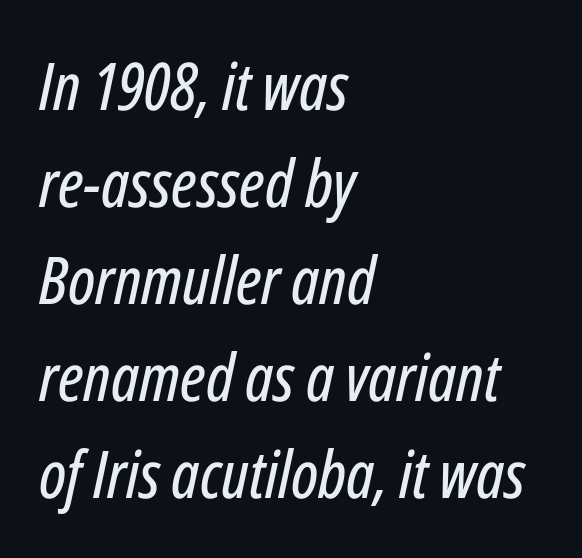
{"italic": "yes", "lean": "right", "slant_degrees": 12, "width": "condensed", "stroke_contrast": "low", "x_height": "medium", "monospaced": "no", "underline": "no", "align": "left", "line_spacing": "normal", "line_spacing_ratio": 1.47, "letter_spacing": "normal", "letter_spacing_em": 0.0, "glyph_px": 66}
